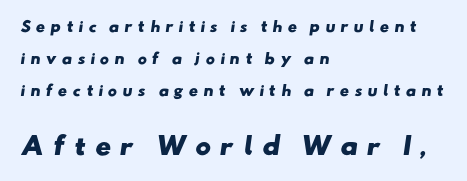
{"bold": "yes", "underline": "no", "align": "left", "line_spacing": "loose", "line_spacing_ratio": 2.29, "letter_spacing": "wide", "letter_spacing_em": 0.36, "larger_block": "second", "size_ratio": 1.71, "glyph_px": 24}
